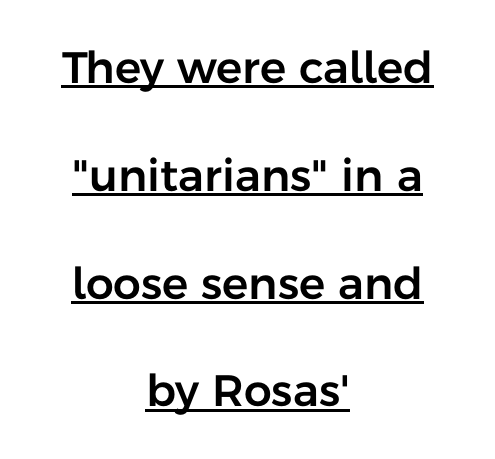
The image shows 44 px sans-serif type, upright; set centered, loose line spacing (2.45x), normal letter spacing, underlined; low stroke contrast and a medium x-height.
